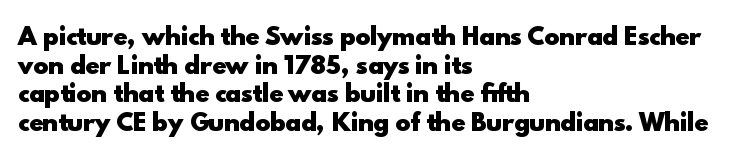
{"italic": "no", "bold": "yes", "underline": "no", "align": "left", "line_spacing_ratio": 1.24, "letter_spacing": "normal", "letter_spacing_em": 0.0, "glyph_px": 23}
